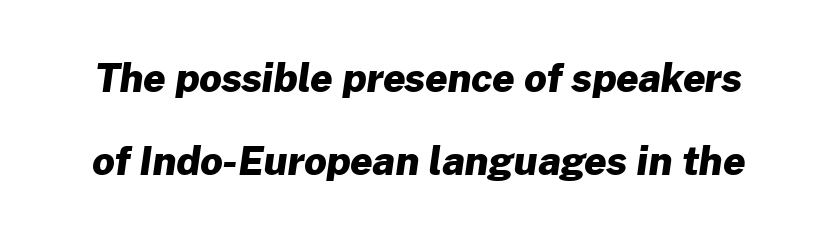
Q: Is the text bold? A: Yes.
Q: Is the typeface a serif or a sans-serif typeface? A: Sans-serif.
Q: Is the text underlined? A: No.
Q: Is the spacing between letters normal or unusually wide? A: Normal.
Q: Is the spacing between lines tight, normal or loose? A: Loose.
Q: Width (condensed, normal, or wide)? A: Normal.
Q: Stroke contrast? A: Low.
Q: x-height? A: Medium.
Q: Monospaced? A: No.
